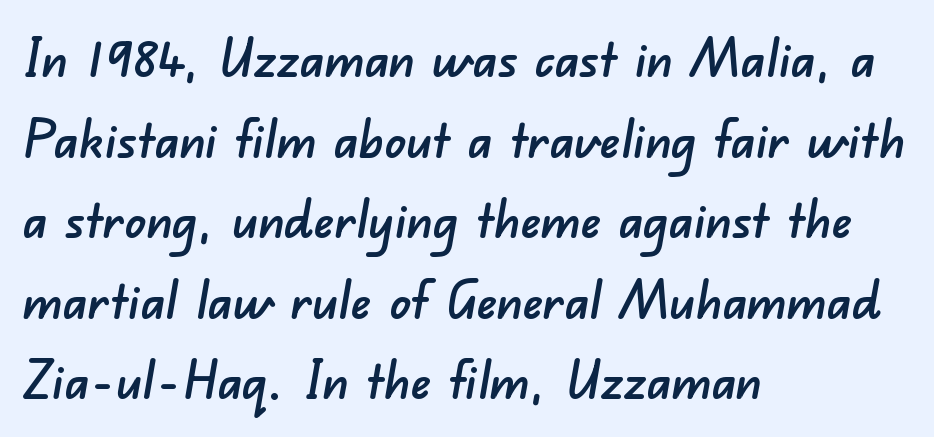
The letterforms sit shoulder to shoulder at normal distance. Font category for this specimen: sans-serif. The block of text has a typical density, with ordinary space between rows. Layout note: lines flush left.
